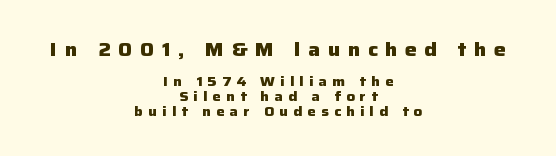
In terms of letterspacing, this is a distinctly airy, spread setting. Quick note: interline space is minimal. Notice how the stems are strictly vertical — no italics here. Compared with an ordinary text face, these strokes are far heavier — a full bold. Rule under the text: the space is simply empty.
